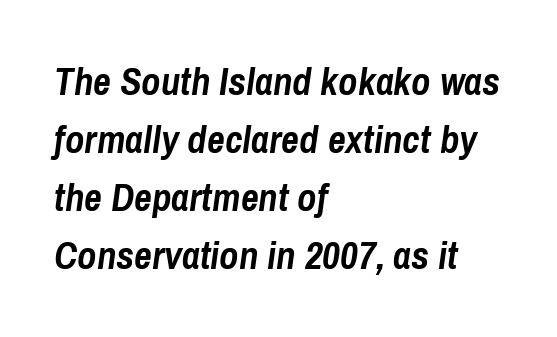
The image shows 39 px semibold, condensed type, italic (leaning right); set left-aligned, normal line spacing (1.49x), normal letter spacing, not underlined; low stroke contrast and a medium x-height.
